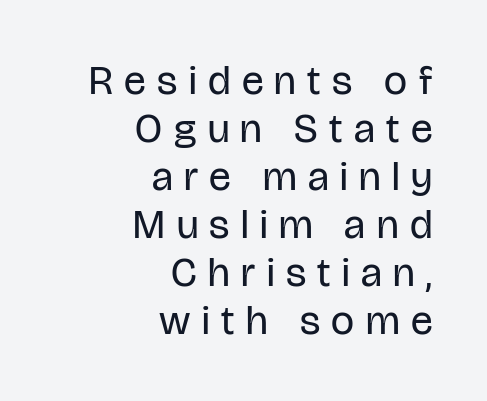
Q: Is the text bold? A: No.
Q: Is the text italic (slanted)? A: No, it is upright.
Q: Is the typeface a serif or a sans-serif typeface? A: Sans-serif.
Q: Is the text underlined? A: No.
Q: How is the paragraph aligned? A: Right-aligned.
Q: Is the spacing between letters normal or unusually wide? A: Unusually wide.
Q: Width (condensed, normal, or wide)? A: Condensed.
Q: Stroke contrast? A: Low.
Q: x-height? A: Large.
Q: Monospaced? A: No.
